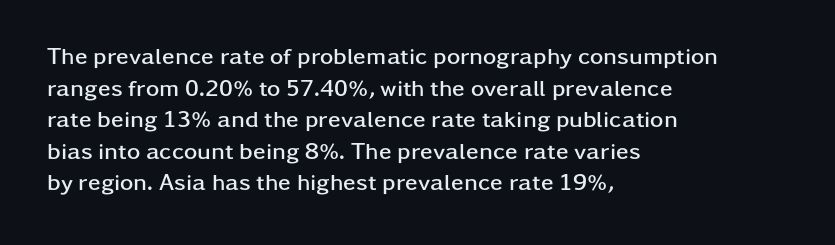
The image shows 23 px bold type, upright; set left-aligned, normal line spacing (1.37x), normal letter spacing, not underlined.
